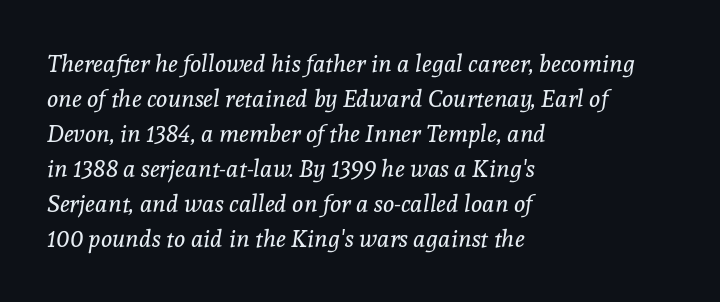
The lettering tilts uniformly, giving the passage an italic look. Unmarked baselines from the first word to the last. Regular leading. Glyph-to-glyph distance matches everyday printed text.
